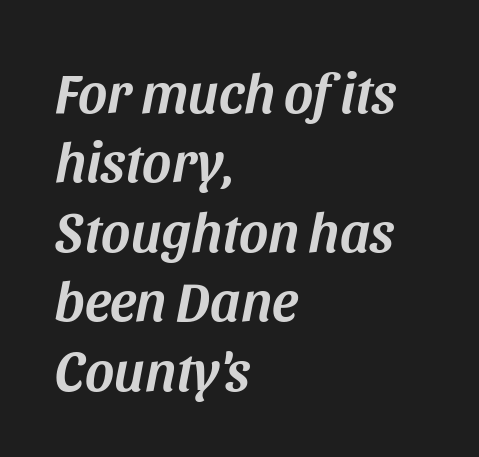
{"italic": "yes", "lean": "right", "slant_degrees": 11, "width": "normal", "stroke_contrast": "medium", "x_height": "large", "monospaced": "no", "underline": "no", "align": "left", "line_spacing_ratio": 1.24, "letter_spacing": "normal", "letter_spacing_em": 0.0, "glyph_px": 56}
